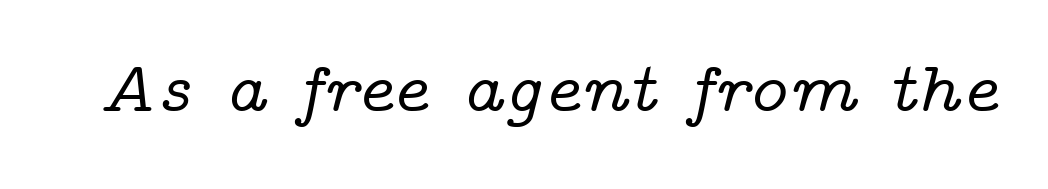
Q: Is the text italic (slanted)? A: Yes, it leans right by about 14 degrees.
Q: Is the typeface a serif or a sans-serif typeface? A: Serif.
Q: Is the text underlined? A: No.
Q: Is the spacing between letters normal or unusually wide? A: Normal.
Q: Width (condensed, normal, or wide)? A: Wide.
Q: Stroke contrast? A: Low.
Q: x-height? A: Medium.
Q: Monospaced? A: No.
